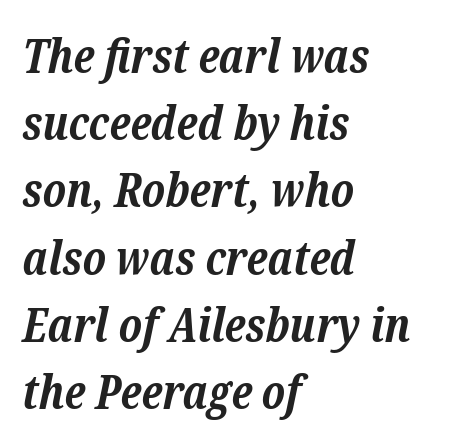
The image shows 47 px bold serif type, italic (leaning right); set left-aligned, normal line spacing (1.43x), normal letter spacing, not underlined; low stroke contrast and a medium x-height.
